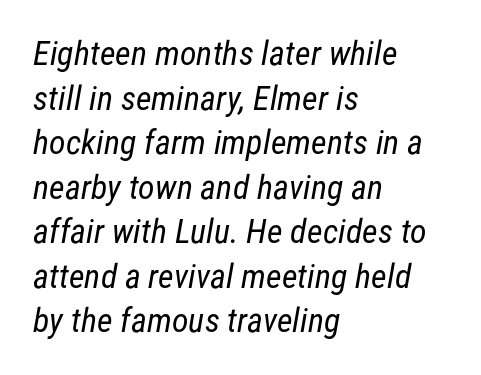
{"serif": "no", "bold": "no", "weight": "regular", "width": "condensed", "stroke_contrast": "low", "x_height": "medium", "monospaced": "no", "underline": "no", "align": "left", "line_spacing": "normal", "line_spacing_ratio": 1.31, "letter_spacing": "normal", "letter_spacing_em": 0.0, "glyph_px": 34}
